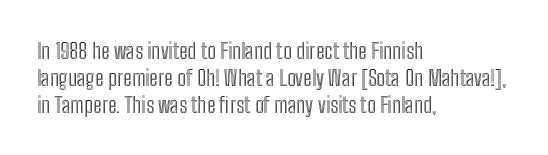
The image shows 22 px text type, upright; set left-aligned, line spacing 1.22x, normal letter spacing, not underlined.
